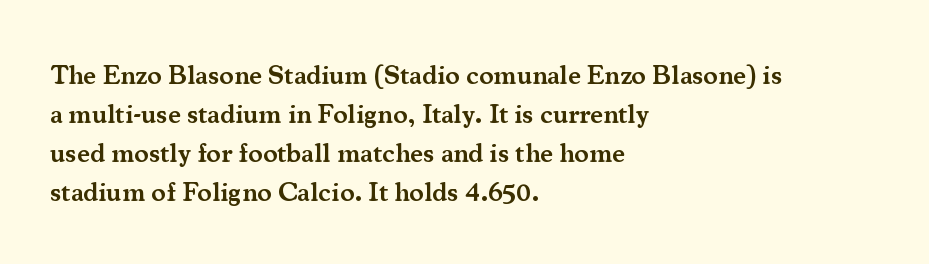
The image shows 27 px text type, upright; set left-aligned, normal line spacing (1.45x), normal letter spacing, not underlined.
